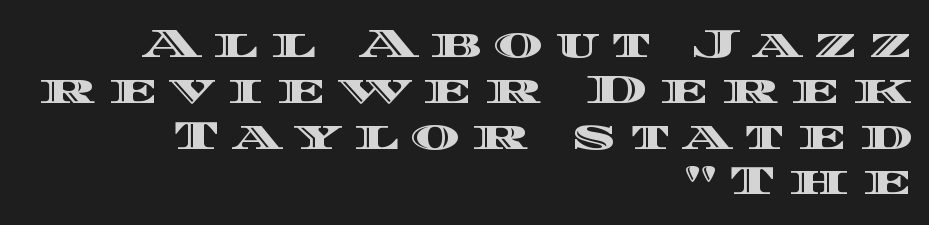
Q: Is the text italic (slanted)? A: No, it is upright.
Q: Is the text underlined? A: No.
Q: How is the paragraph aligned? A: Right-aligned.
Q: Is the spacing between letters normal or unusually wide? A: Unusually wide.
Q: Is the spacing between lines tight, normal or loose? A: Tight.
Q: Width (condensed, normal, or wide)? A: Wide.
Q: x-height? A: Large.
Q: Monospaced? A: No.
